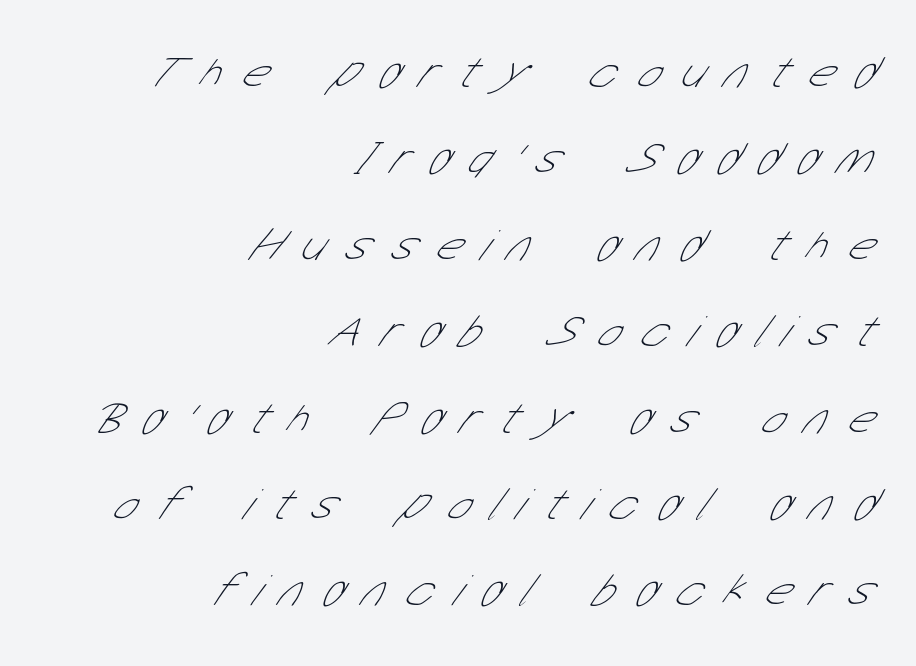
The image shows 45 px thin, condensed sans-serif type; set right-aligned, loose line spacing (1.92x), unusually wide letter spacing (+0.48 em), not underlined; low stroke contrast and a medium x-height.
